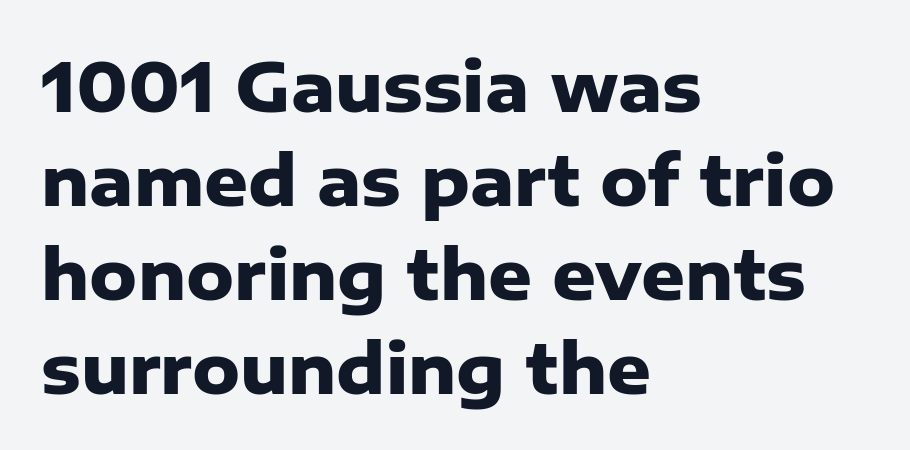
Q: Is the text bold? A: Yes.
Q: Is the text italic (slanted)? A: No, it is upright.
Q: Is the typeface a serif or a sans-serif typeface? A: Sans-serif.
Q: Is the text underlined? A: No.
Q: How is the paragraph aligned? A: Left-aligned.
Q: Is the spacing between letters normal or unusually wide? A: Normal.
Q: Is the spacing between lines tight, normal or loose? A: Normal.
Q: Width (condensed, normal, or wide)? A: Normal.
Q: Stroke contrast? A: Low.
Q: x-height? A: Medium.
Q: Monospaced? A: No.
